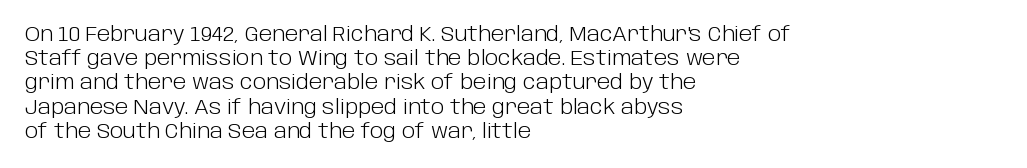
The image shows 20 px text type, upright; set left-aligned, line spacing 1.21x, normal letter spacing, not underlined.
